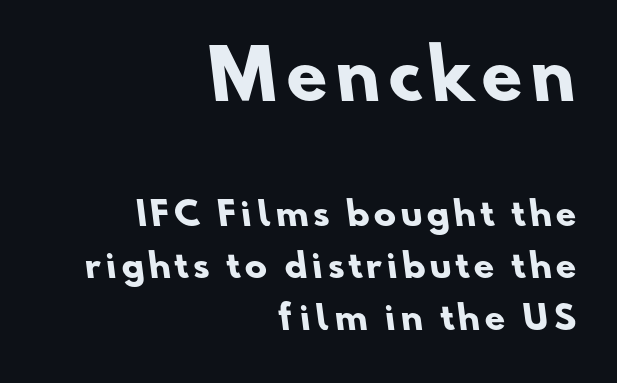
Q: Is the text bold? A: Yes.
Q: Is the typeface a serif or a sans-serif typeface? A: Sans-serif.
Q: Is the text underlined? A: No.
Q: How is the paragraph aligned? A: Right-aligned.
Q: Is the spacing between lines tight, normal or loose? A: Normal.
Q: Which block of text is set in a larger size, the first (top) or the second (bottom)? A: The first (top) one.
Q: Width (condensed, normal, or wide)? A: Normal.
Q: Stroke contrast? A: Low.
Q: x-height? A: Small.
Q: Monospaced? A: No.
